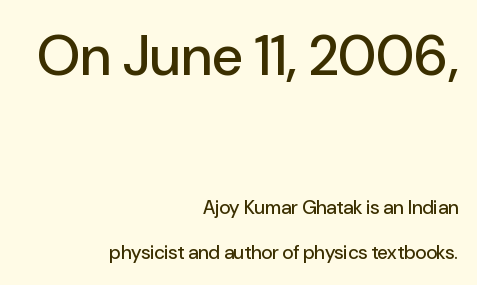
The letters in the upper block stand taller than those in the block below. Rendered with straight, roman letterforms. Here the designer chose a conventional face with non-uniform glyph widths. Regarding serifs, this sample does without them. The words here are not underlined.
